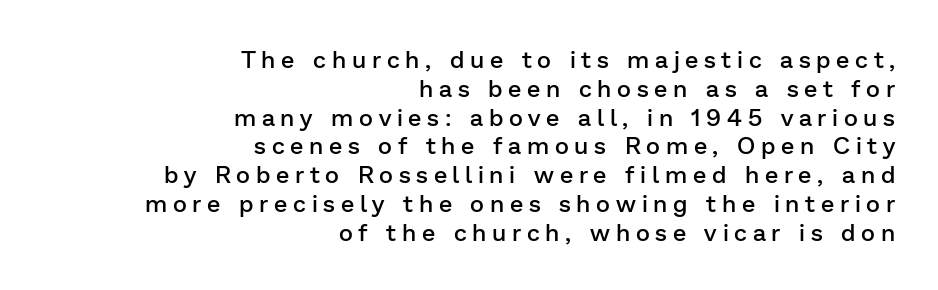
{"italic": "no", "bold": "semi", "underline": "no", "align": "right", "line_spacing_ratio": 1.2, "letter_spacing": "wide", "letter_spacing_em": 0.24, "glyph_px": 24}
